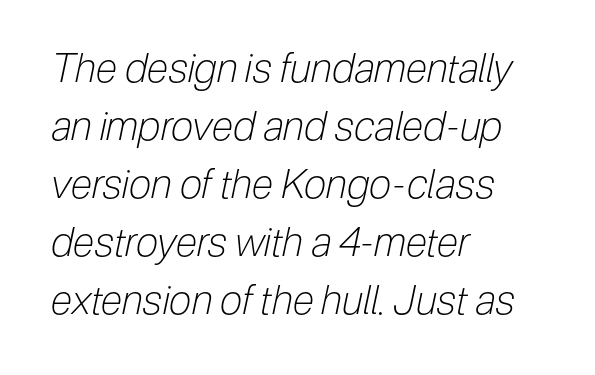
The image shows 40 px light, condensed type, italic (leaning right); set left-aligned, normal line spacing (1.45x), normal letter spacing, not underlined; low stroke contrast and a medium x-height.
